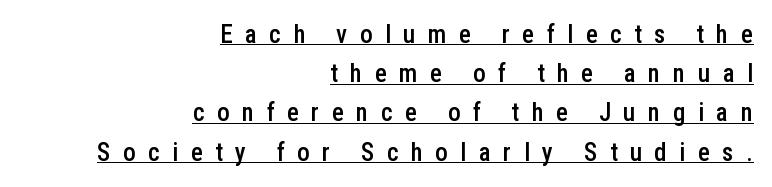
Q: Is the text bold? A: Semi-bold.
Q: Is the text italic (slanted)? A: No, it is upright.
Q: Is the text underlined? A: Yes.
Q: How is the paragraph aligned? A: Right-aligned.
Q: Is the spacing between letters normal or unusually wide? A: Unusually wide.
Q: Is the spacing between lines tight, normal or loose? A: Normal.
